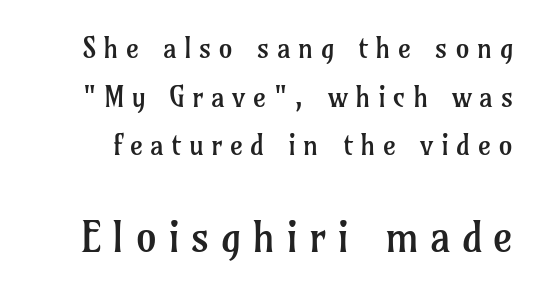
{"serif": "yes", "italic": "no", "bold": "no", "weight": "regular", "width": "normal", "stroke_contrast": "low", "x_height": "medium", "monospaced": "no", "underline": "no", "line_spacing_ratio": 1.74, "letter_spacing": "wide", "letter_spacing_em": 0.26, "larger_block": "second", "size_ratio": 1.5, "glyph_px": 42}
